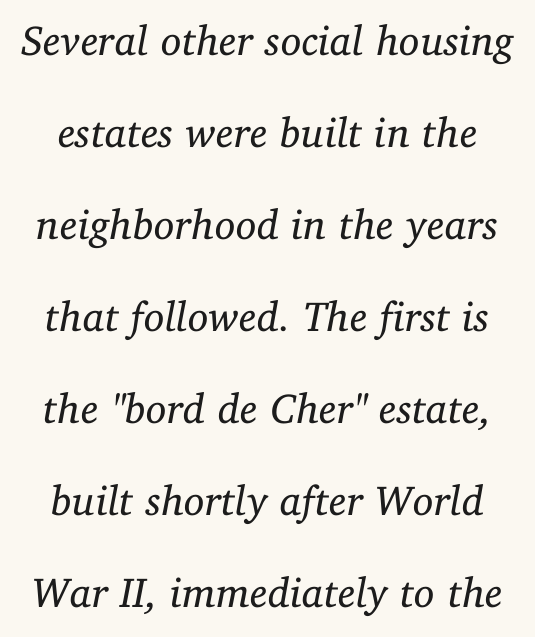
The rendering shows small feet on the letterforms — a serif design. Weight: in the light-to-regular range. The passage shown has conventional tracking throughout. The string is rendered with underlining switched off.
